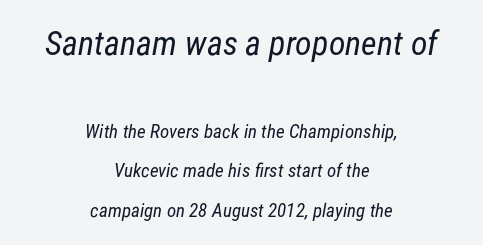
Q: Is the text bold? A: No.
Q: Is the typeface a serif or a sans-serif typeface? A: Sans-serif.
Q: Is the text underlined? A: No.
Q: How is the paragraph aligned? A: Centered.
Q: Is the spacing between letters normal or unusually wide? A: Normal.
Q: Is the spacing between lines tight, normal or loose? A: Loose.
Q: Which block of text is set in a larger size, the first (top) or the second (bottom)? A: The first (top) one.
Q: Width (condensed, normal, or wide)? A: Condensed.
Q: Stroke contrast? A: Low.
Q: x-height? A: Medium.
Q: Monospaced? A: No.
